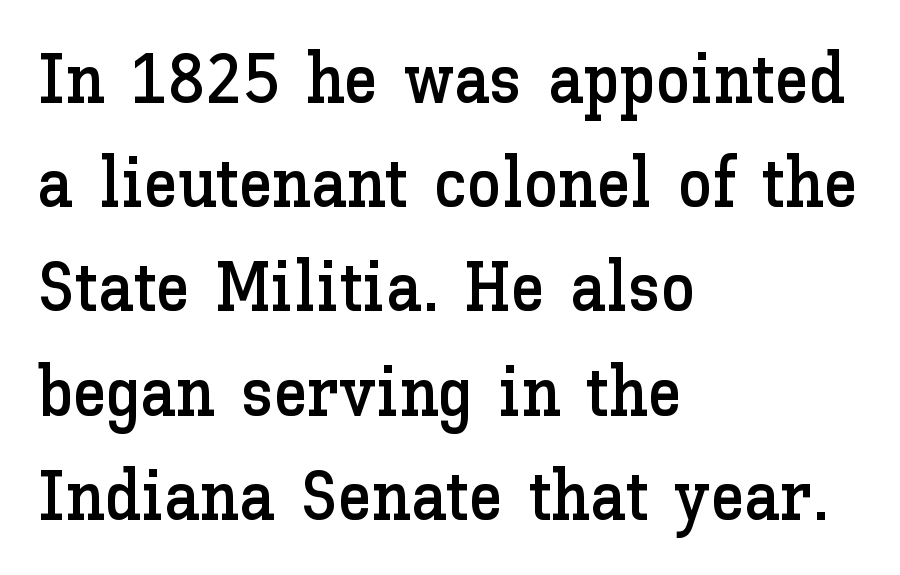
Q: Is the text italic (slanted)? A: No, it is upright.
Q: Is the text underlined? A: No.
Q: How is the paragraph aligned? A: Left-aligned.
Q: Is the spacing between letters normal or unusually wide? A: Normal.
Q: Is the spacing between lines tight, normal or loose? A: Normal.
Q: Width (condensed, normal, or wide)? A: Normal.
Q: Stroke contrast? A: Low.
Q: x-height? A: Medium.
Q: Monospaced? A: No.
